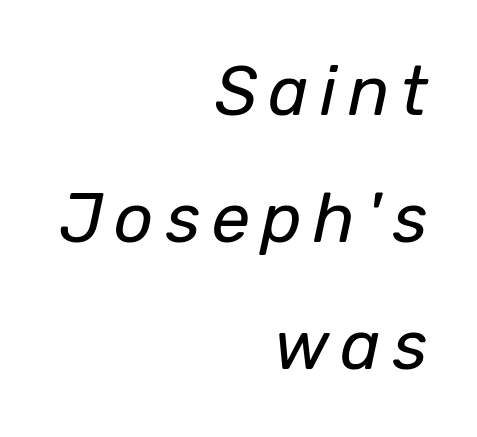
Q: Is the text bold? A: No.
Q: Is the text italic (slanted)? A: Yes, it leans right by about 12 degrees.
Q: Is the text underlined? A: No.
Q: How is the paragraph aligned? A: Right-aligned.
Q: Width (condensed, normal, or wide)? A: Normal.
Q: Stroke contrast? A: Low.
Q: x-height? A: Medium.
Q: Monospaced? A: No.
